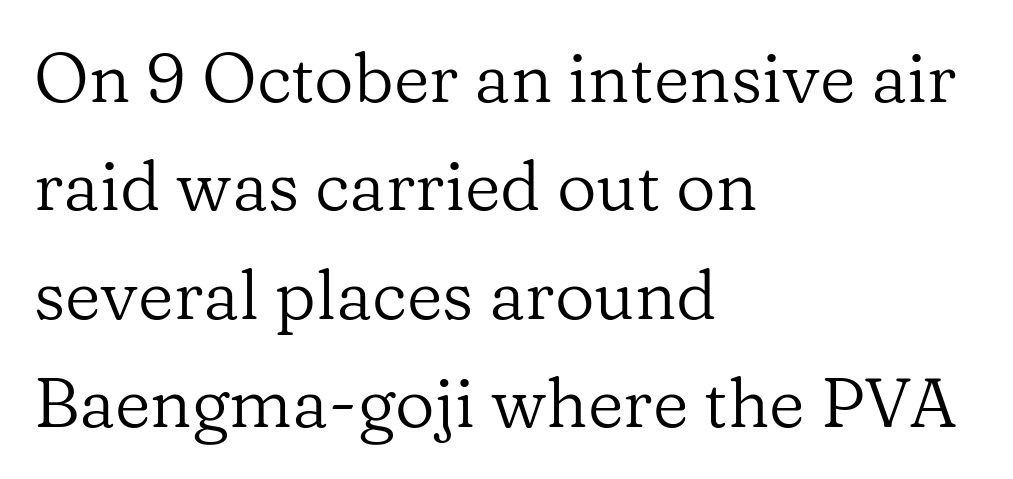
How would I describe the line gaps? Plain and ordinary. Type without underlining. Every character sits straight up, as roman type does. In terms of letterform style, serifs are clearly present.
